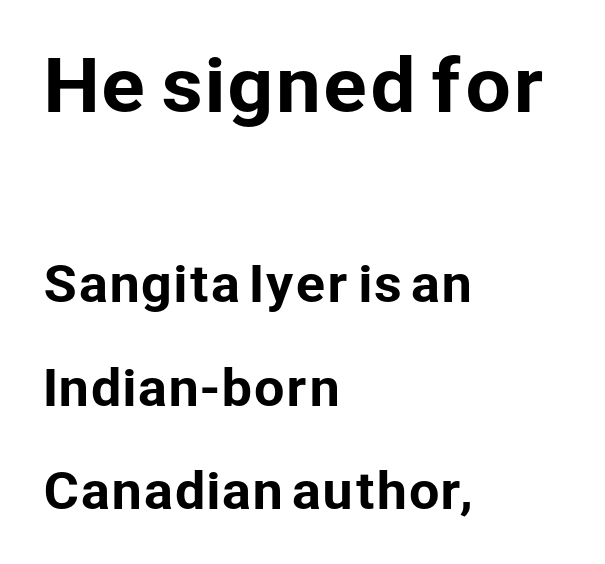
Q: Is the text italic (slanted)? A: No, it is upright.
Q: Is the typeface a serif or a sans-serif typeface? A: Sans-serif.
Q: Is the text underlined? A: No.
Q: How is the paragraph aligned? A: Left-aligned.
Q: Is the spacing between letters normal or unusually wide? A: Normal.
Q: Is the spacing between lines tight, normal or loose? A: Loose.
Q: Which block of text is set in a larger size, the first (top) or the second (bottom)? A: The first (top) one.
Q: Width (condensed, normal, or wide)? A: Normal.
Q: Stroke contrast? A: Low.
Q: x-height? A: Medium.
Q: Monospaced? A: No.
